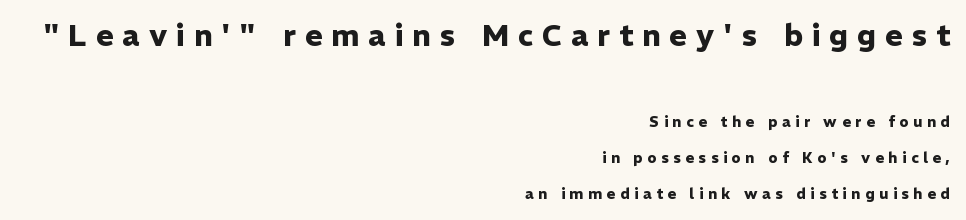
{"serif": "no", "italic": "no", "bold": "yes", "weight": "heavy", "width": "normal", "stroke_contrast": "low", "x_height": "medium", "monospaced": "no", "underline": "no", "align": "right", "line_spacing": "loose", "line_spacing_ratio": 2.4, "letter_spacing": "wide", "letter_spacing_em": 0.3, "larger_block": "first", "size_ratio": 2.0, "glyph_px": 30}
